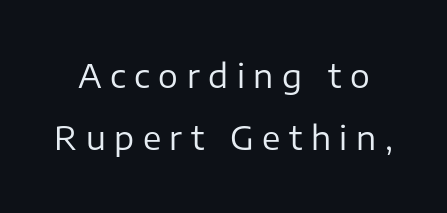
The image shows 33 px regular-weight sans-serif type, upright; set line spacing 1.88x, unusually wide letter spacing (+0.26 em), not underlined; low stroke contrast and a medium x-height.
